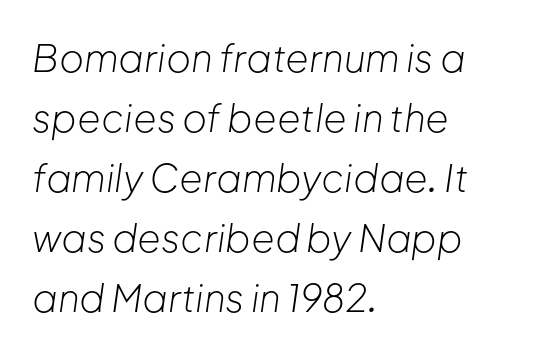
{"italic": "yes", "lean": "right", "slant_degrees": 8, "bold": "no", "weight": "light", "width": "normal", "stroke_contrast": "low", "x_height": "medium", "monospaced": "no", "underline": "no", "align": "left", "line_spacing": "normal", "line_spacing_ratio": 1.58, "letter_spacing": "normal", "letter_spacing_em": 0.0, "glyph_px": 38}
